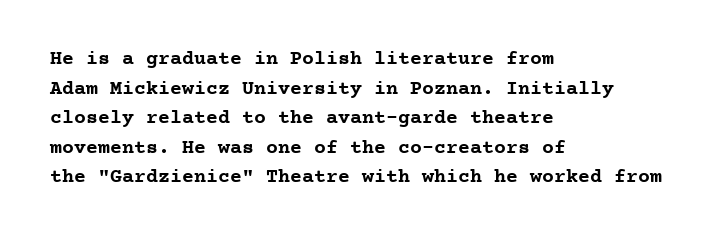
The image shows 20 px bold type, upright; set left-aligned, normal line spacing (1.48x), normal letter spacing, not underlined.
